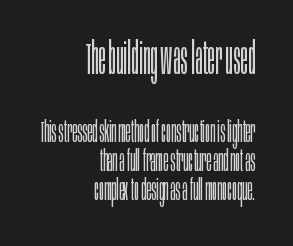
The strokes are not fattened; the text isn't bold. The passage shown is typed in a proportional face where columns would drift. Nobody drew a line under any word here. These lines stack with their right ends in a neat column. Compare the two chunks: the upper has the greater cap height.
